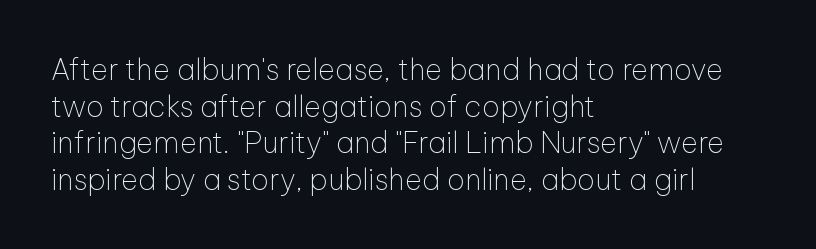
{"serif": "no", "italic": "no", "bold": "no", "weight": "thin", "width": "normal", "stroke_contrast": "low", "x_height": "medium", "monospaced": "no", "underline": "no", "align": "left", "line_spacing": "normal", "line_spacing_ratio": 1.26, "letter_spacing": "normal", "letter_spacing_em": 0.0, "glyph_px": 29}
